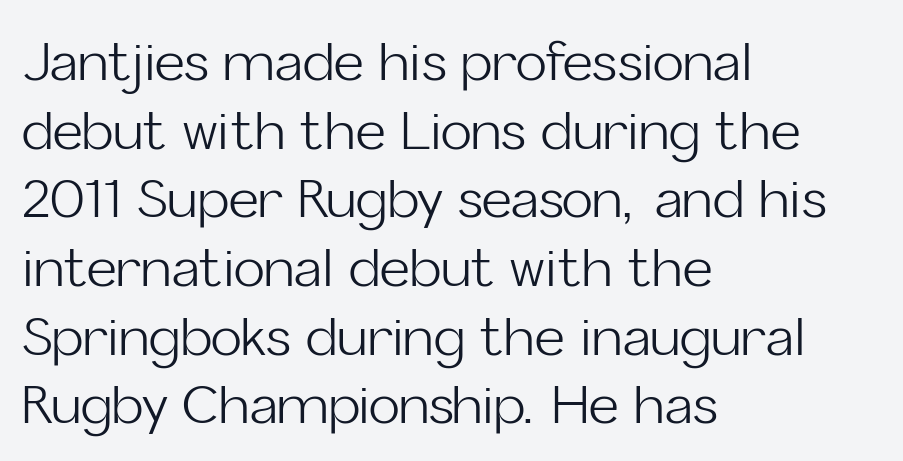
{"serif": "no", "italic": "no", "bold": "no", "weight": "light", "width": "normal", "stroke_contrast": "low", "x_height": "medium", "monospaced": "no", "underline": "no", "align": "left", "line_spacing": "normal", "line_spacing_ratio": 1.32, "letter_spacing": "normal", "letter_spacing_em": 0.0, "glyph_px": 52}
